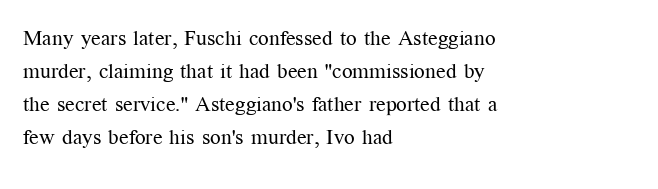
No italicization has been applied; the sample stays upright. This rendering features lettering with no underline. Summary of weight: not heavy and not bold. The typesetter chose a ragged-right arrangement here. The vertical gap from one line to the next is medium.
